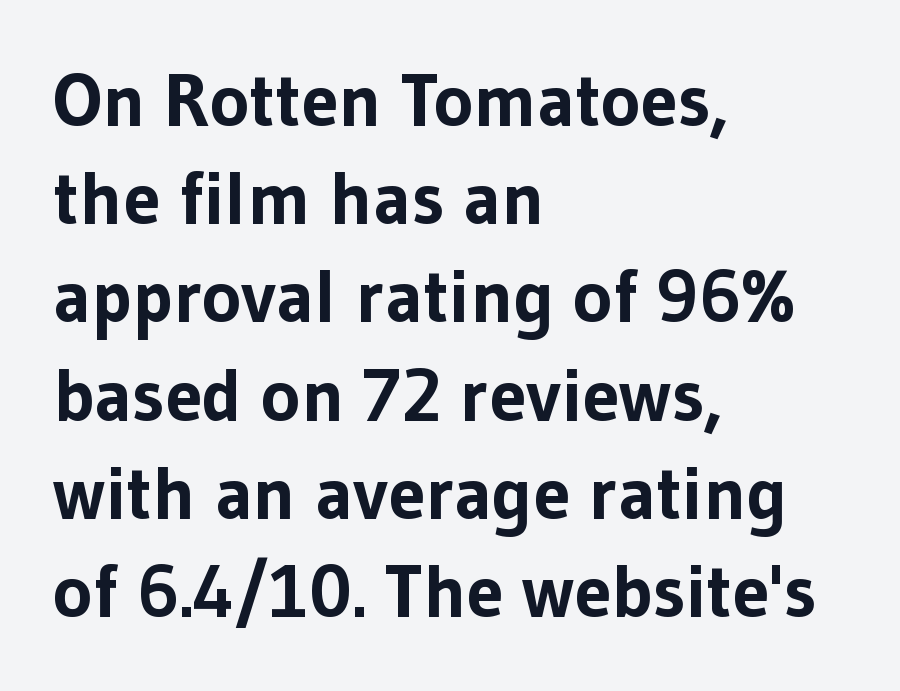
The image shows 75 px bold sans-serif type, upright; set left-aligned, normal line spacing (1.31x), normal letter spacing, not underlined; low stroke contrast and a medium x-height.
